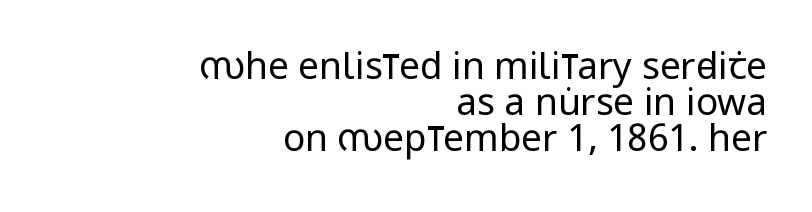
Is the block centered? No — it sits flush against the right margin. This sample uses a sans-serif face. Anything drawn beneath the words? Only blank space. Is the stroke heavy? The answer is a plain regular-or-lighter.
